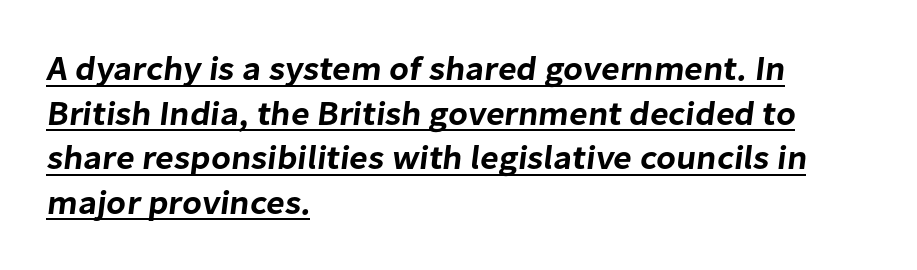
The image shows 34 px sans-serif type; set left-aligned, normal line spacing (1.31x), normal letter spacing, underlined; low stroke contrast and a medium x-height.
